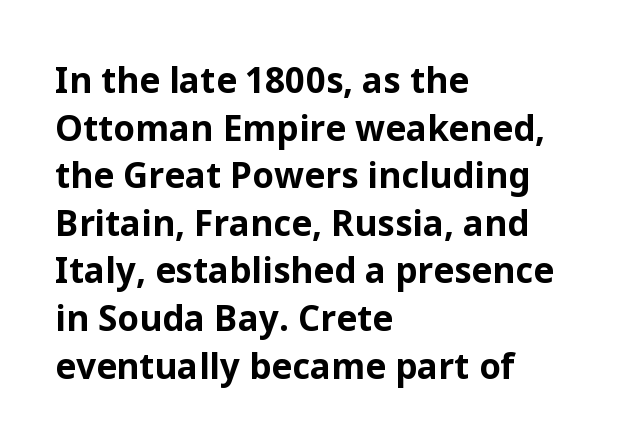
The image shows 35 px bold sans-serif type, upright; set left-aligned, normal line spacing (1.36x), normal letter spacing, not underlined; low stroke contrast and a medium x-height.
